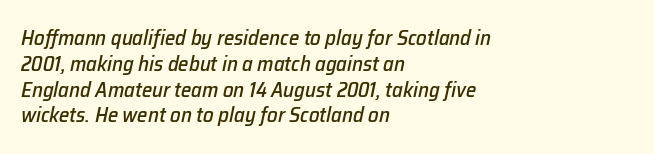
The image shows 21 px text type, italic (leaning right); set left-aligned, line spacing 1.23x, normal letter spacing, not underlined.
